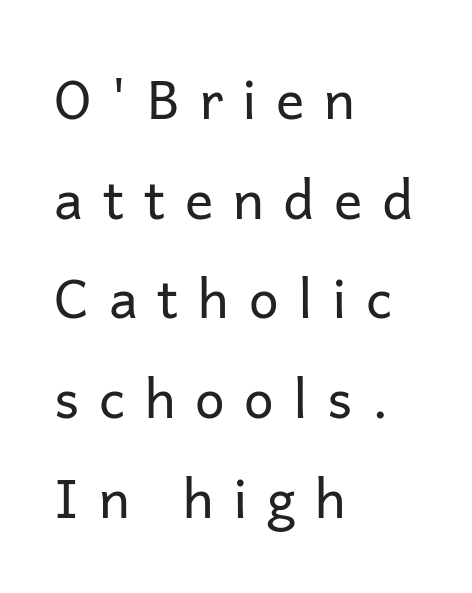
The specimen omits any rule beneath the text block's lines. The face looks like a standard text weight, possibly lighter. The type family on display is of the sans-serif kind. The rag falls on the right side of this text block. This sample uses expanded letter spacing, leaving extra air between glyphs.
